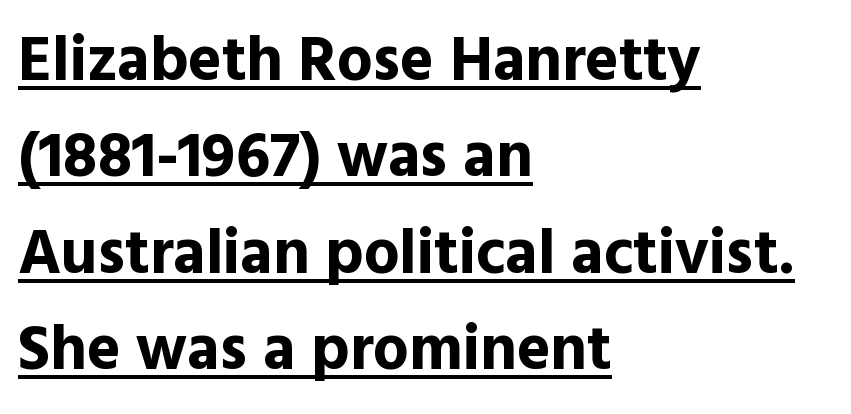
The image shows 63 px bold sans-serif type, upright; set left-aligned, normal line spacing (1.53x), normal letter spacing, underlined; a medium x-height.
